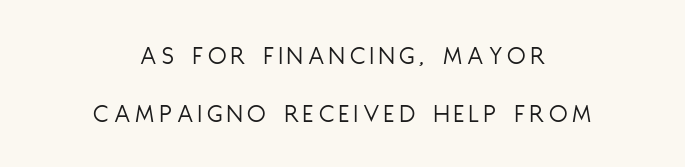
{"italic": "no", "bold": "no", "underline": "no", "align": "center", "line_spacing": "loose", "line_spacing_ratio": 2.15, "glyph_px": 27}
